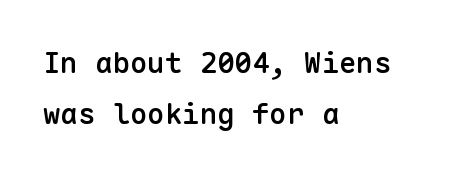
The image shows 29 px semibold sans-serif type, upright, monospaced; set left-aligned, line spacing 1.77x, normal letter spacing, not underlined; low stroke contrast and a medium x-height.
